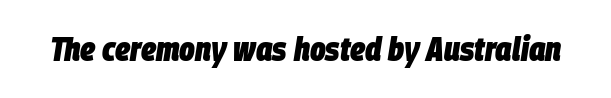
The gaps between neighbouring characters are ordinary and unremarkable. Underlining? Definitely not there. I'd describe the lettering as bold — thick and assertive. The face used here has a pronounced slope to its letters. You could not count columns in this text — the font is proportionally spaced.
